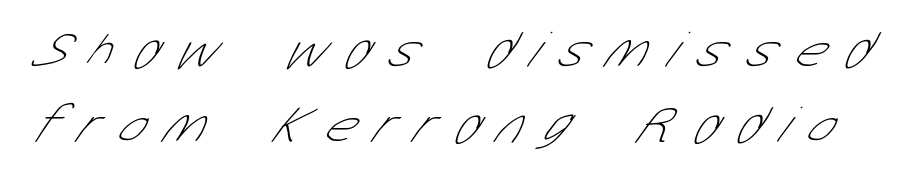
Q: Is the text bold? A: No.
Q: Is the typeface a serif or a sans-serif typeface? A: Sans-serif.
Q: Is the text underlined? A: No.
Q: Is the spacing between letters normal or unusually wide? A: Unusually wide.
Q: Is the spacing between lines tight, normal or loose? A: Normal.
Q: Width (condensed, normal, or wide)? A: Condensed.
Q: Stroke contrast? A: Low.
Q: x-height? A: Medium.
Q: Monospaced? A: No.
